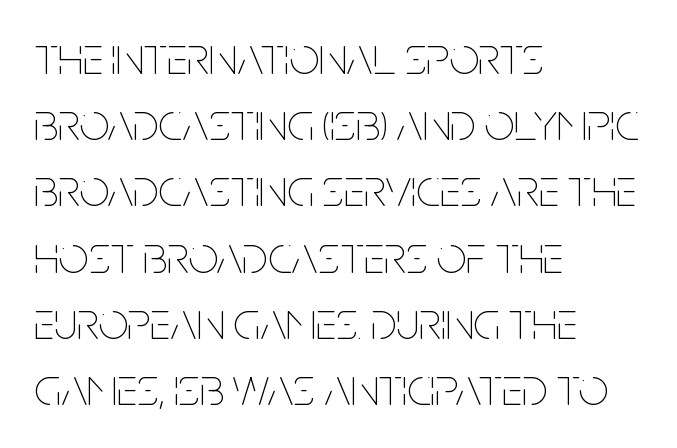
The image shows 53 px thin, condensed type, upright; set left-aligned, normal line spacing (1.25x), normal letter spacing, not underlined; low stroke contrast and a large x-height.
